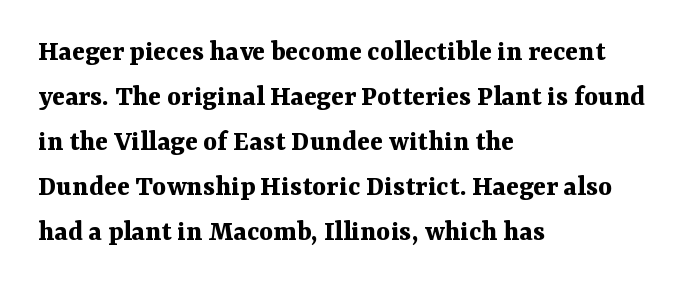
The image shows 30 px bold serif type, upright; set left-aligned, normal line spacing (1.5x), normal letter spacing, not underlined; medium stroke contrast and a medium x-height.
